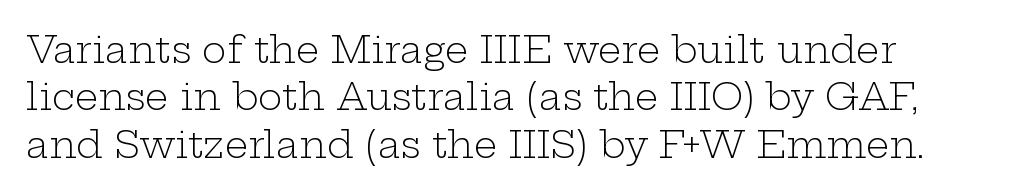
{"serif": "yes", "italic": "no", "bold": "no", "weight": "light", "width": "wide", "stroke_contrast": "low", "x_height": "medium", "monospaced": "no", "underline": "no", "line_spacing": "normal", "line_spacing_ratio": 1.28, "letter_spacing": "normal", "letter_spacing_em": 0.0, "glyph_px": 37}
